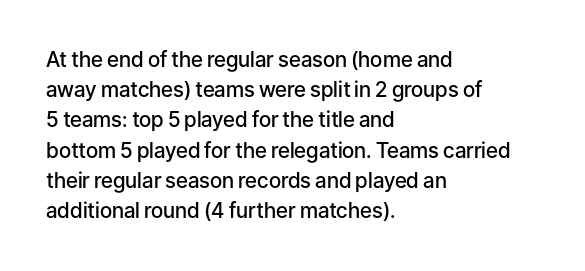
Vertical spacing — default. These lines stack with their left ends in a neat column. A typesetter would mark this as roman, not italic. Only glyphs here, with clear space below each row. What stands out about the letter spacing? Nothing — it is the standard amount.
